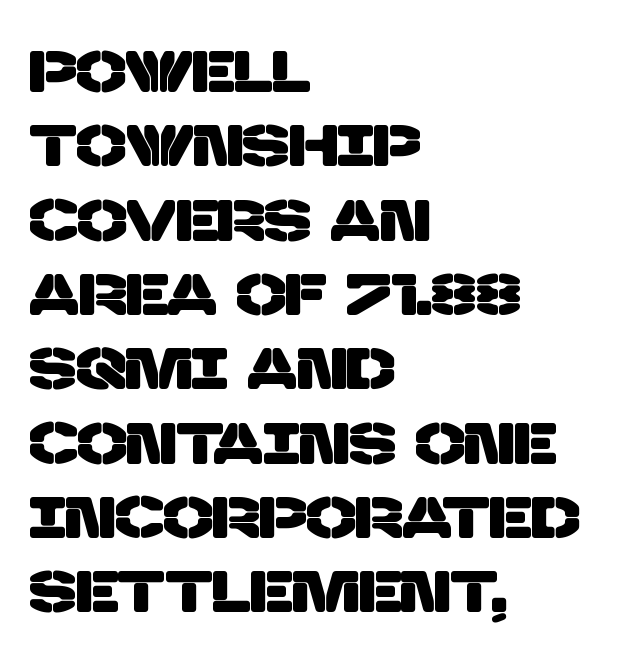
Q: Is the typeface a serif or a sans-serif typeface? A: Sans-serif.
Q: Is the text underlined? A: No.
Q: How is the paragraph aligned? A: Left-aligned.
Q: Is the spacing between letters normal or unusually wide? A: Normal.
Q: Is the spacing between lines tight, normal or loose? A: Normal.
Q: Width (condensed, normal, or wide)? A: Normal.
Q: Stroke contrast? A: Low.
Q: x-height? A: Large.
Q: Monospaced? A: No.
